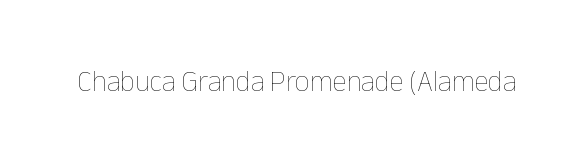
{"italic": "no", "bold": "no", "weight": "thin", "width": "normal", "stroke_contrast": "low", "x_height": "medium", "monospaced": "no", "underline": "no", "letter_spacing": "normal", "letter_spacing_em": 0.0, "glyph_px": 29}
